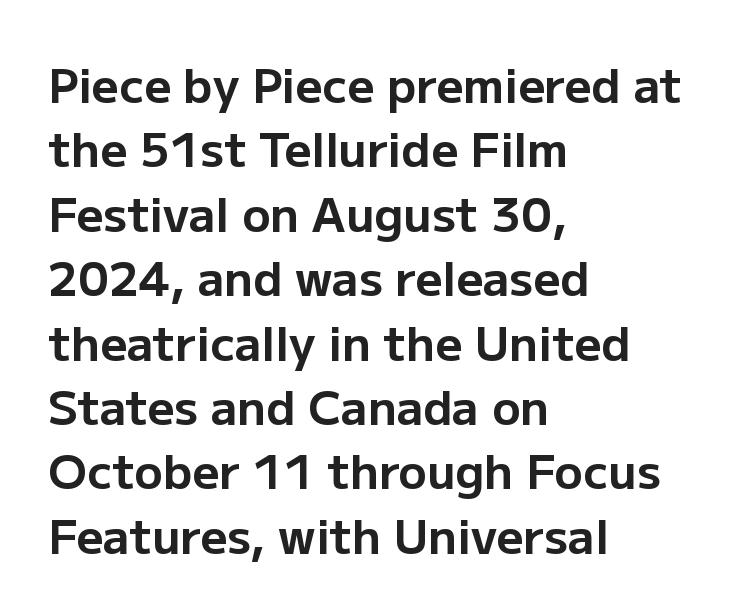
Designer's note — italics off, roman on. This rendering leaves character spacing at its baseline value. Each letter keeps its own natural width here, so spacing adapts to shape. Chunky letters — that's bold for sure. Typeset ragged right — the left edge is the straight one.
